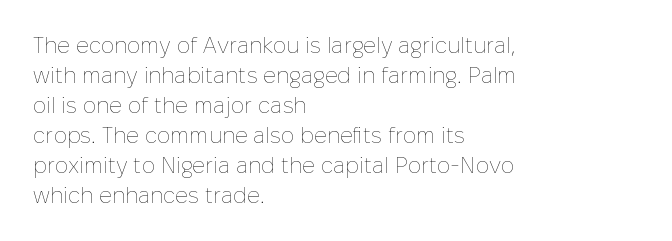
{"italic": "no", "bold": "no", "underline": "no", "align": "left", "line_spacing": "normal", "line_spacing_ratio": 1.36, "letter_spacing": "normal", "letter_spacing_em": 0.0, "glyph_px": 22}
